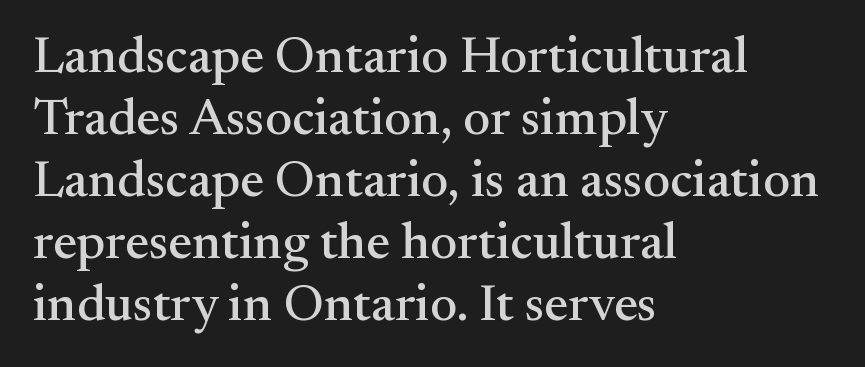
The image shows 52 px serif type, upright; set left-aligned, line spacing 1.19x, normal letter spacing, not underlined; medium stroke contrast and a small x-height.
